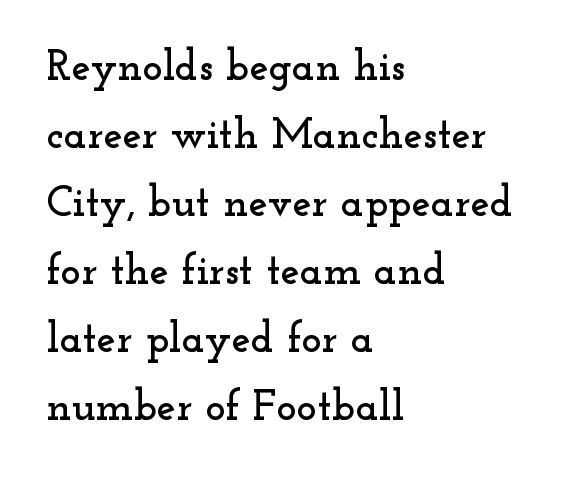
In terms of posture, this sample is upright. The horizontal fit of the characters is conventional and even. Quick note: underline off. Check where the strokes stop: tiny serifs finish them off. The line-height multiplier appears to be the usual default. In CSS terms this would be text-align: left.
